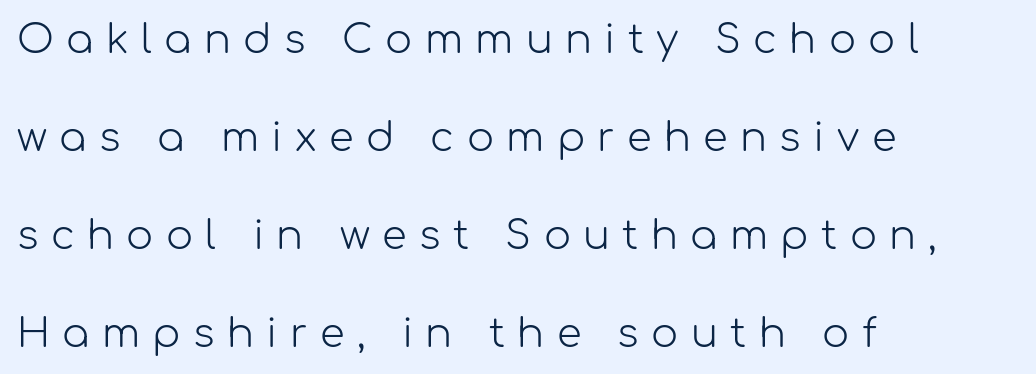
{"serif": "no", "italic": "no", "bold": "no", "weight": "light", "width": "normal", "stroke_contrast": "low", "x_height": "medium", "monospaced": "no", "underline": "no", "align": "left", "line_spacing": "loose", "line_spacing_ratio": 2.45, "letter_spacing": "wide", "letter_spacing_em": 0.31, "glyph_px": 40}
